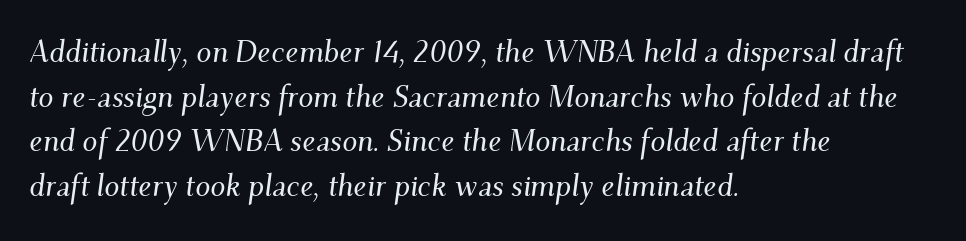
The image shows 30 px serif type, italic (leaning right); set left-aligned, normal line spacing (1.49x), normal letter spacing, not underlined; medium stroke contrast and a small x-height.
